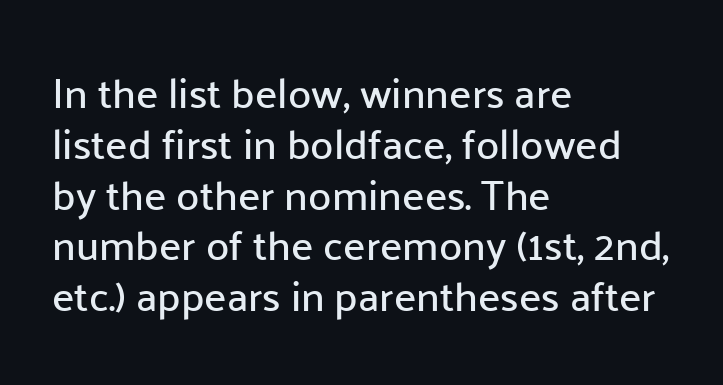
These lines are rendered in a variable-pitch font. The line texture is even and compact thanks to regular tracking. The lettering stays uniformly vertical, giving the passage a roman look. Where is the straight margin? On the left. Check the space under the baseline: it is left empty.
